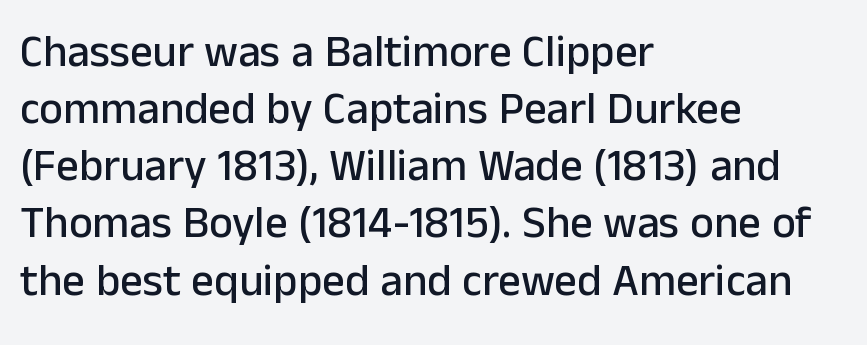
{"serif": "no", "italic": "no", "width": "normal", "stroke_contrast": "low", "x_height": "medium", "monospaced": "no", "underline": "no", "align": "left", "line_spacing": "normal", "line_spacing_ratio": 1.27, "letter_spacing": "normal", "letter_spacing_em": 0.0, "glyph_px": 45}
